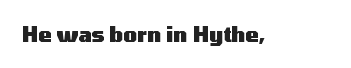
{"italic": "no", "bold": "yes", "underline": "no", "letter_spacing": "normal", "letter_spacing_em": 0.0, "glyph_px": 20}
